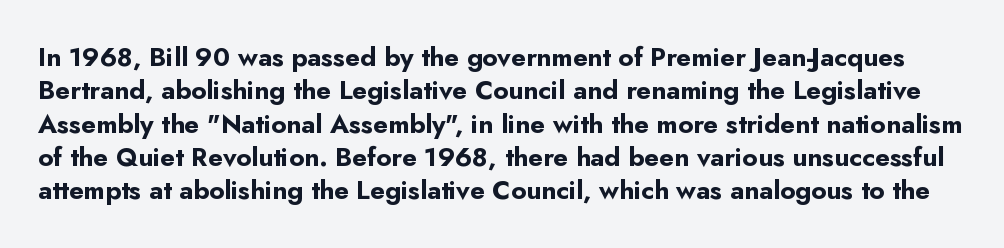
Q: Is the text bold? A: Yes.
Q: Is the text italic (slanted)? A: No, it is upright.
Q: Is the text underlined? A: No.
Q: Is the spacing between letters normal or unusually wide? A: Normal.
Q: Is the spacing between lines tight, normal or loose? A: Normal.
